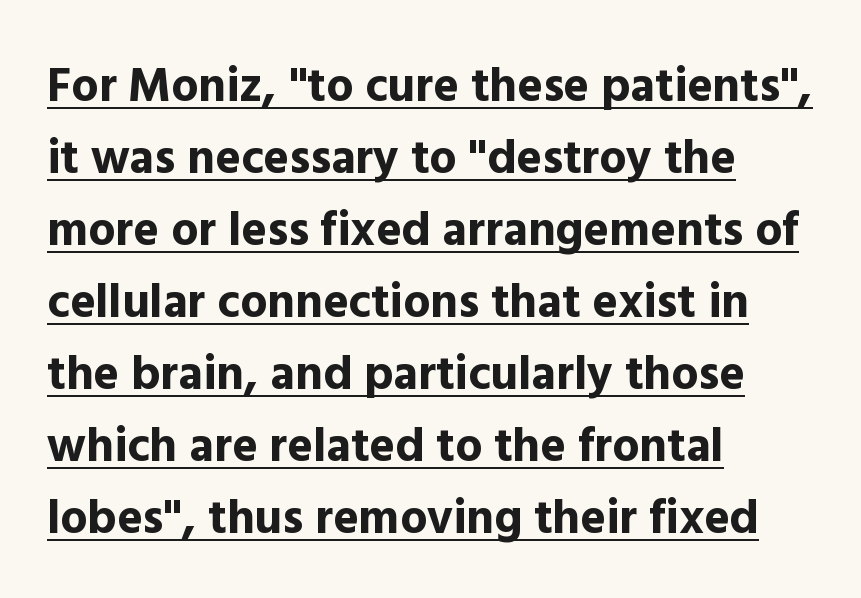
The image shows 48 px bold sans-serif type, upright; set left-aligned, normal line spacing (1.5x), normal letter spacing, underlined; a medium x-height.
